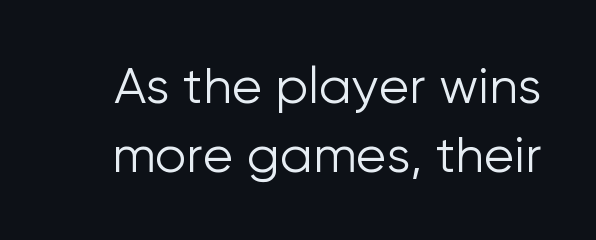
{"serif": "no", "italic": "no", "bold": "no", "weight": "light", "width": "normal", "stroke_contrast": "low", "x_height": "medium", "monospaced": "no", "underline": "no", "line_spacing": "normal", "line_spacing_ratio": 1.39, "letter_spacing": "normal", "letter_spacing_em": 0.0, "glyph_px": 50}
